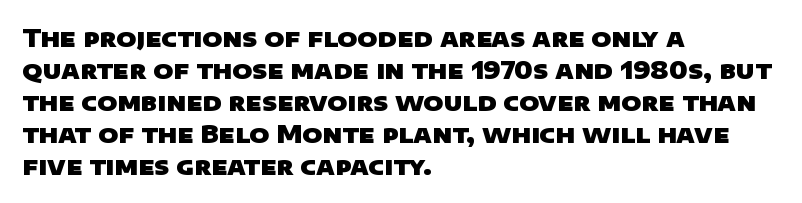
The image shows 24 px bold type; set left-aligned, normal line spacing (1.33x), normal letter spacing, not underlined.
